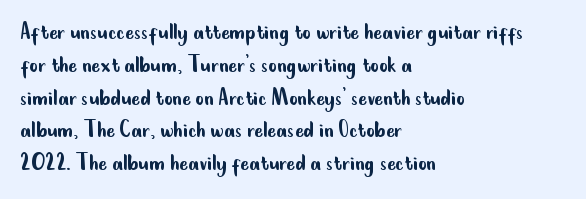
The image shows 26 px text type, upright; set left-aligned, normal line spacing (1.26x), normal letter spacing, not underlined.
